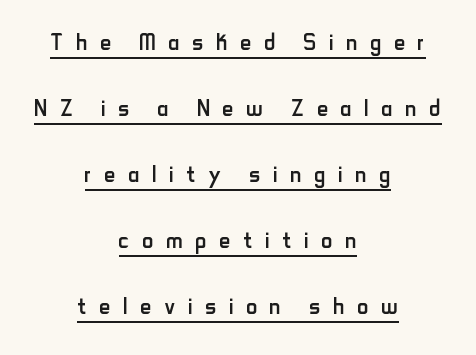
{"serif": "no", "italic": "no", "bold": "no", "weight": "regular", "width": "condensed", "stroke_contrast": "low", "x_height": "small", "monospaced": "no", "underline": "yes", "align": "center", "line_spacing": "loose", "line_spacing_ratio": 2.13, "letter_spacing": "wide", "letter_spacing_em": 0.41, "glyph_px": 31}
